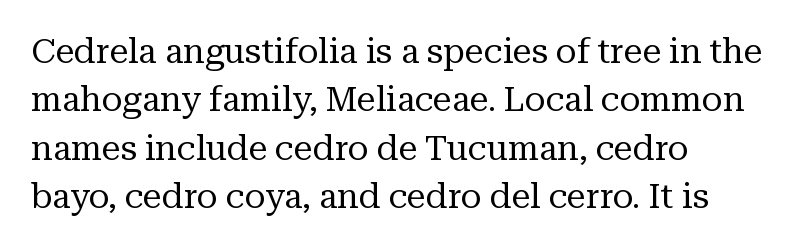
Q: Is the text bold? A: No.
Q: Is the text italic (slanted)? A: No, it is upright.
Q: Is the typeface a serif or a sans-serif typeface? A: Serif.
Q: Is the text underlined? A: No.
Q: How is the paragraph aligned? A: Left-aligned.
Q: Is the spacing between letters normal or unusually wide? A: Normal.
Q: Is the spacing between lines tight, normal or loose? A: Normal.
Q: Width (condensed, normal, or wide)? A: Normal.
Q: Stroke contrast? A: Medium.
Q: x-height? A: Medium.
Q: Monospaced? A: No.
